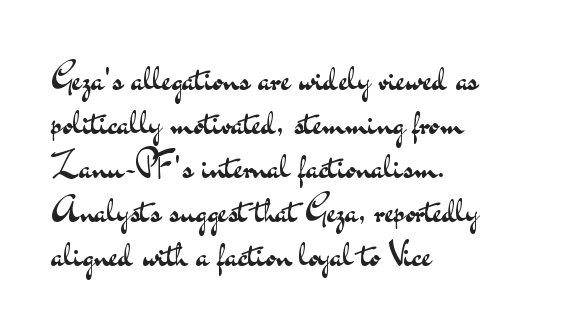
{"serif": "no", "bold": "no", "weight": "regular", "width": "wide", "stroke_contrast": "medium", "x_height": "small", "monospaced": "no", "underline": "no", "align": "left", "line_spacing_ratio": 1.22, "letter_spacing": "normal", "letter_spacing_em": 0.0, "glyph_px": 36}
